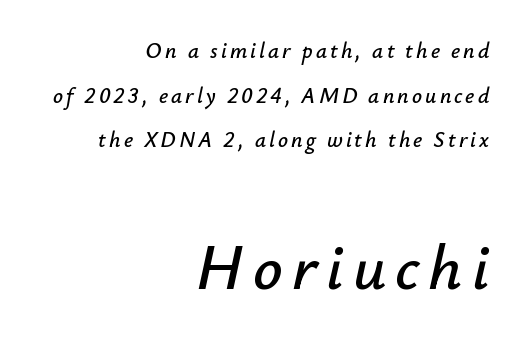
{"italic": "yes", "lean": "right", "slant_degrees": 12, "width": "normal", "stroke_contrast": "low", "x_height": "small", "monospaced": "no", "underline": "no", "align": "right", "line_spacing": "loose", "line_spacing_ratio": 2.03, "larger_block": "second", "size_ratio": 2.95, "glyph_px": 65}
